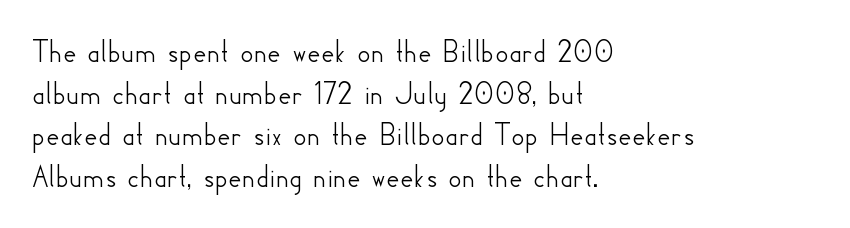
Tall strokes in this sample are plumb rather than angled. Font category for this specimen: sans-serif. The face used here is rendered with its standard letterfit. The rendering anchors every line to the left-hand side. This sample has the flowing, uneven cadence of proportional lettering. Glance below the letters and you will spot only blank space.
